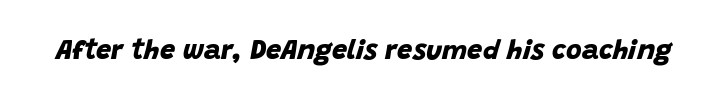
Q: Is the text bold? A: Yes.
Q: Is the text underlined? A: No.
Q: Is the spacing between letters normal or unusually wide? A: Normal.
